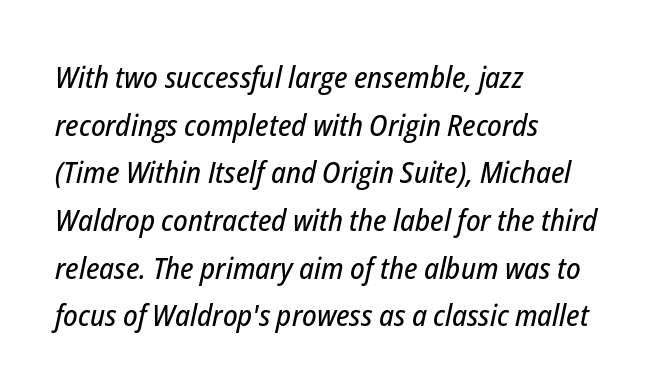
The image shows 30 px condensed type, italic (leaning right); set left-aligned, normal line spacing (1.59x), normal letter spacing, not underlined; low stroke contrast and a medium x-height.
